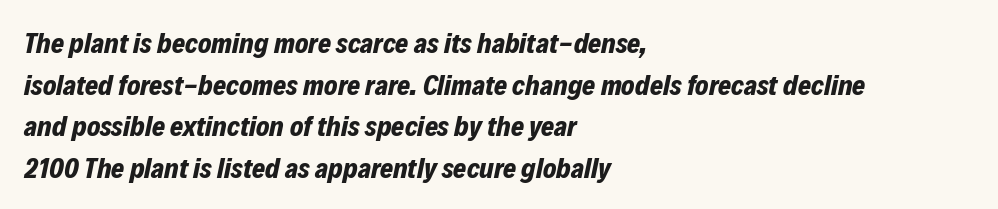
The image shows 28 px bold type, italic (leaning right); set left-aligned, normal line spacing (1.49x), normal letter spacing, not underlined; low stroke contrast and a medium x-height.
